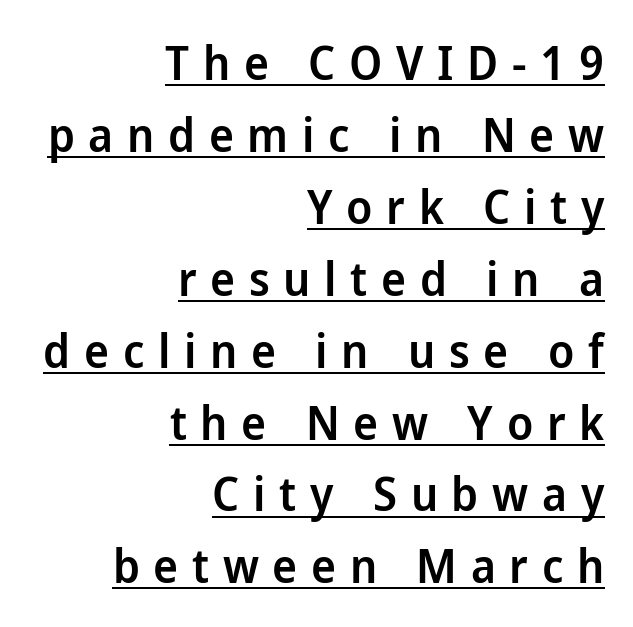
{"serif": "no", "italic": "no", "bold": "semi", "weight": "semibold", "width": "normal", "stroke_contrast": "low", "x_height": "medium", "monospaced": "no", "underline": "yes", "align": "right", "line_spacing": "normal", "line_spacing_ratio": 1.53, "letter_spacing": "wide", "letter_spacing_em": 0.29, "glyph_px": 47}
